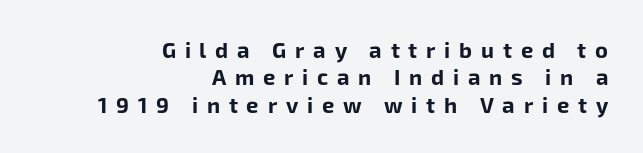
{"italic": "no", "bold": "yes", "underline": "no", "align": "right", "line_spacing_ratio": 1.24, "letter_spacing": "wide", "letter_spacing_em": 0.4, "glyph_px": 22}
